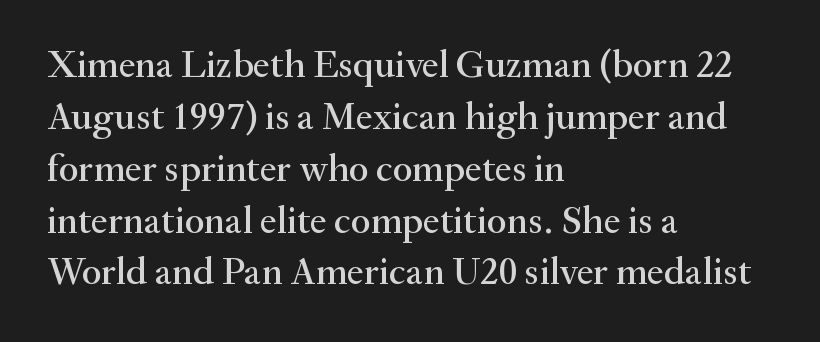
{"serif": "yes", "italic": "no", "width": "normal", "stroke_contrast": "medium", "x_height": "small", "monospaced": "no", "underline": "no", "align": "left", "line_spacing": "normal", "line_spacing_ratio": 1.33, "letter_spacing": "normal", "letter_spacing_em": 0.0, "glyph_px": 39}
